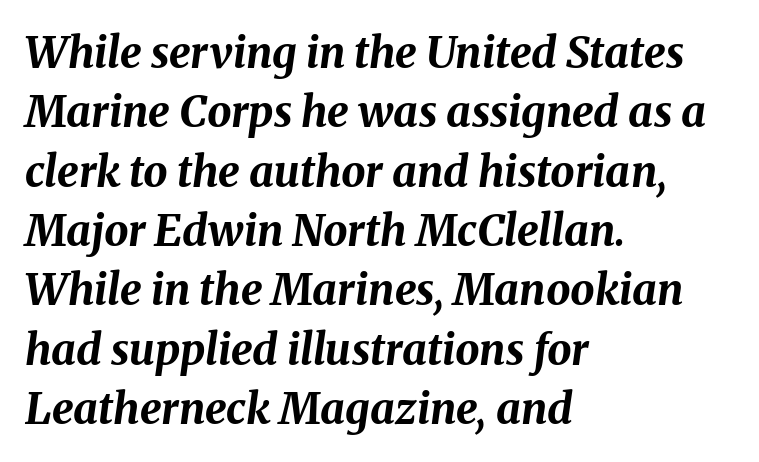
Q: Is the text bold? A: Yes.
Q: Is the text italic (slanted)? A: Yes, it leans right by about 8 degrees.
Q: Is the text underlined? A: No.
Q: How is the paragraph aligned? A: Left-aligned.
Q: Is the spacing between letters normal or unusually wide? A: Normal.
Q: Is the spacing between lines tight, normal or loose? A: Normal.
Q: Width (condensed, normal, or wide)? A: Normal.
Q: Stroke contrast? A: Medium.
Q: x-height? A: Medium.
Q: Monospaced? A: No.
